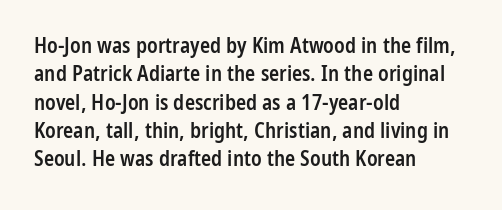
The lines are quadded left. Quick note: not italic, upright. Heft: intermediate — a semibold. Letter spacing: default. Each row of text sits above clean, open space.
